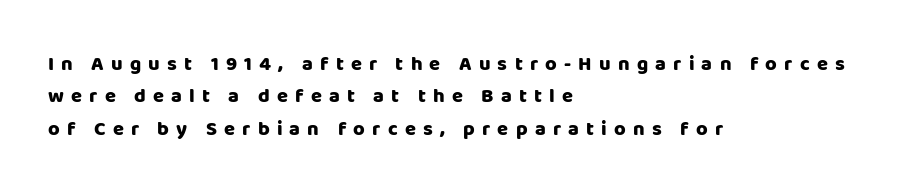
The image shows 20 px bold type, upright; set left-aligned, normal line spacing (1.62x), unusually wide letter spacing (+0.36 em), not underlined.
